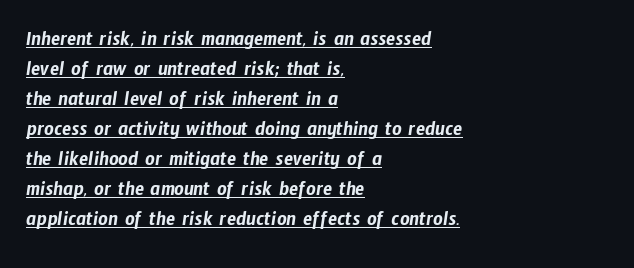
{"underline": "yes", "align": "left", "line_spacing": "normal", "line_spacing_ratio": 1.43, "letter_spacing": "normal", "letter_spacing_em": 0.0, "glyph_px": 21}
